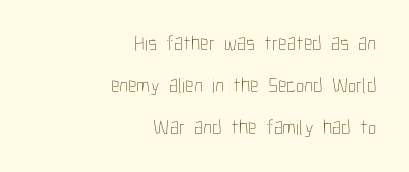
Any mark beneath the type? The region is blank. This sample trades compactness for vertical openness between lines. Compared with a flush-left layout, this one pins lines to the opposite, right side. Posture: upright roman. Think standard paragraph weight, or any step lighter than that.
